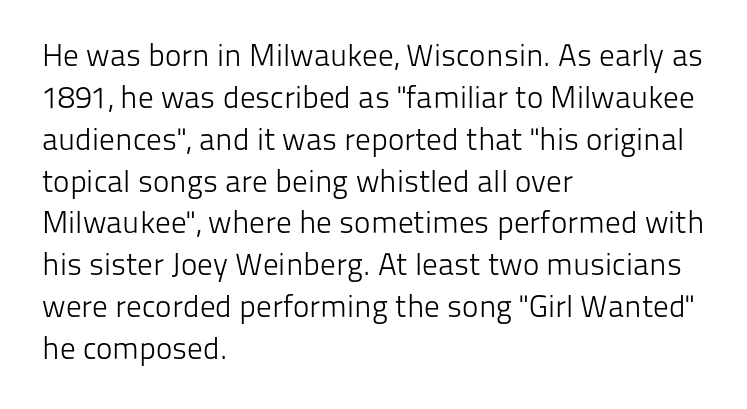
Is there any slant? The stems are plumb. The rendering uses a moderate line-height, typical for paragraphs. The rendering shows plain stroke endings on the letterforms — a sans-serif design. A clean baseline with only descenders dipping below it.
